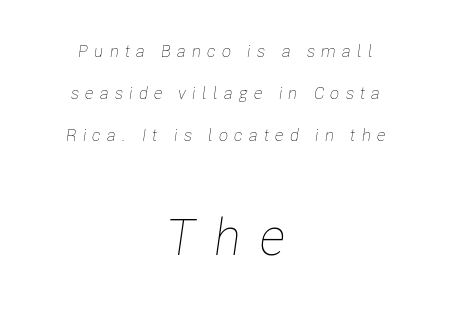
{"italic": "yes", "lean": "right", "slant_degrees": 8, "bold": "no", "weight": "thin", "width": "condensed", "stroke_contrast": "low", "x_height": "medium", "monospaced": "no", "underline": "no", "align": "center", "line_spacing": "loose", "line_spacing_ratio": 2.46, "letter_spacing": "wide", "letter_spacing_em": 0.36, "larger_block": "second", "size_ratio": 3.0, "glyph_px": 51}
